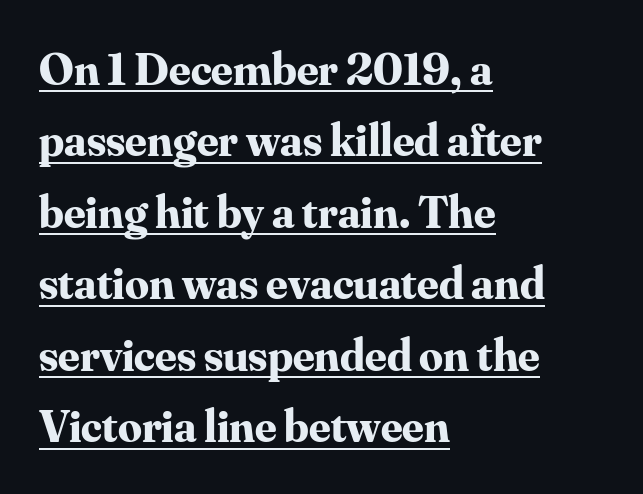
The image shows 47 px bold serif type, upright; set left-aligned, normal line spacing (1.52x), normal letter spacing, underlined; medium stroke contrast and a small x-height.
